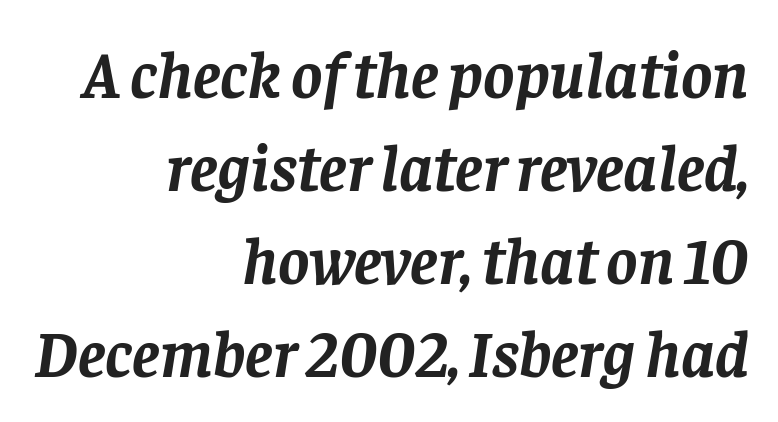
Q: Is the text bold? A: Yes.
Q: Is the text italic (slanted)? A: Yes, it leans right by about 8 degrees.
Q: Is the typeface a serif or a sans-serif typeface? A: Serif.
Q: Is the text underlined? A: No.
Q: How is the paragraph aligned? A: Right-aligned.
Q: Is the spacing between letters normal or unusually wide? A: Normal.
Q: Is the spacing between lines tight, normal or loose? A: Normal.
Q: Width (condensed, normal, or wide)? A: Normal.
Q: Stroke contrast? A: Low.
Q: x-height? A: Large.
Q: Monospaced? A: No.
